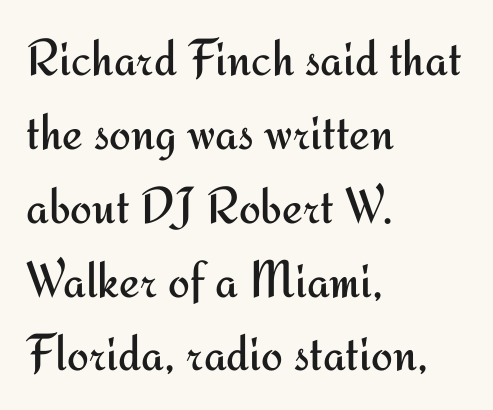
Q: Is the text bold? A: No.
Q: Is the text italic (slanted)? A: No, it is upright.
Q: Is the typeface a serif or a sans-serif typeface? A: Sans-serif.
Q: Is the text underlined? A: No.
Q: How is the paragraph aligned? A: Left-aligned.
Q: Is the spacing between letters normal or unusually wide? A: Normal.
Q: Is the spacing between lines tight, normal or loose? A: Normal.
Q: Width (condensed, normal, or wide)? A: Normal.
Q: Stroke contrast? A: Medium.
Q: x-height? A: Small.
Q: Monospaced? A: No.
